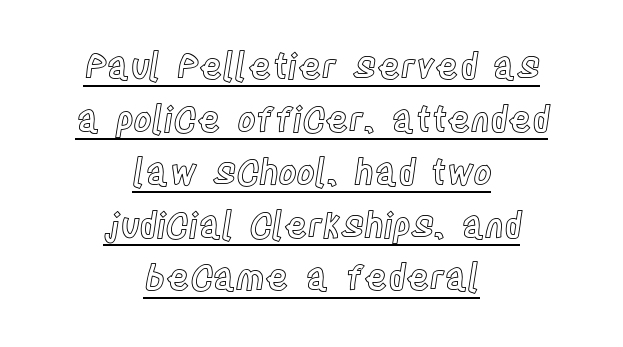
{"width": "condensed", "x_height": "large", "monospaced": "no", "underline": "yes", "align": "center", "line_spacing": "normal", "line_spacing_ratio": 1.51, "letter_spacing": "normal", "letter_spacing_em": 0.0, "glyph_px": 35}
